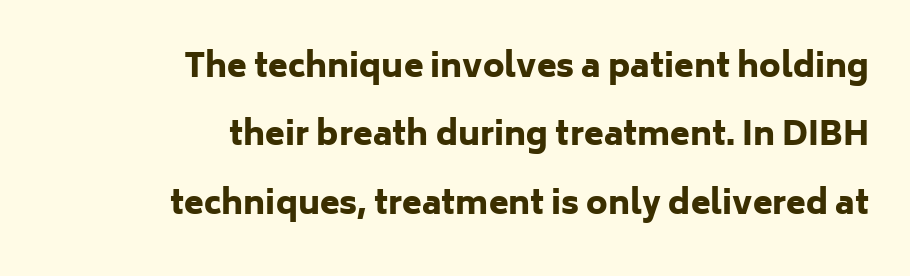
{"serif": "no", "italic": "no", "bold": "yes", "weight": "heavy", "width": "normal", "stroke_contrast": "low", "x_height": "medium", "monospaced": "no", "underline": "no", "align": "right", "line_spacing": "loose", "line_spacing_ratio": 2.14, "letter_spacing": "normal", "letter_spacing_em": 0.0, "glyph_px": 32}
